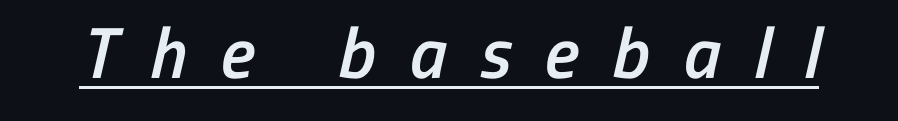
The image shows 72 px semibold, condensed sans-serif type; set unusually wide letter spacing (+0.47 em), underlined; low stroke contrast and a medium x-height.
